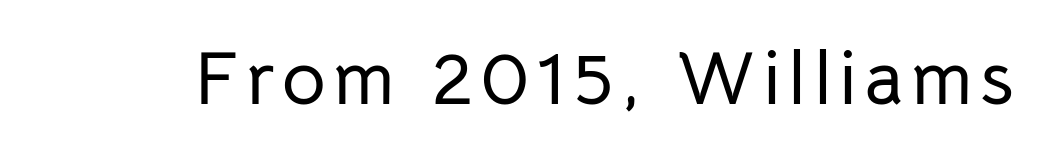
Q: Is the text italic (slanted)? A: No, it is upright.
Q: Is the typeface a serif or a sans-serif typeface? A: Sans-serif.
Q: Is the text underlined? A: No.
Q: Width (condensed, normal, or wide)? A: Normal.
Q: Stroke contrast? A: Low.
Q: x-height? A: Medium.
Q: Monospaced? A: No.
